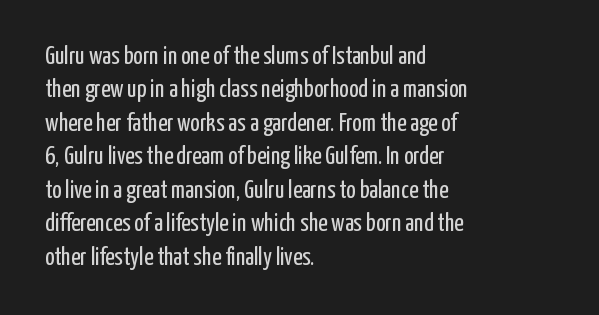
Notice how the stems are strictly vertical — no italics here. Clear beneath every line of the passage. Compared with typical paragraphs, the rows here are spaced about the same. The letters look calm and open, with moderate or lighter stems. Spacing between characters is what you'd get straight out of the box.
